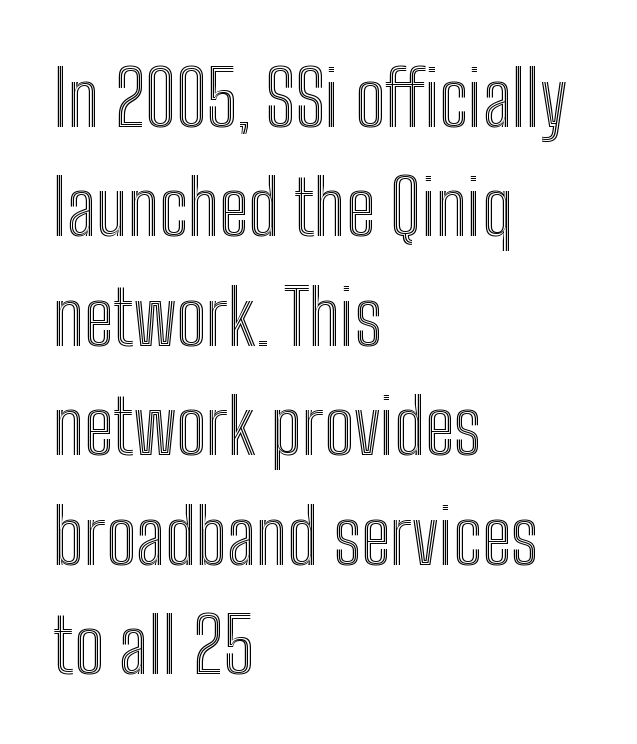
The line texture is even and compact thanks to regular tracking. Looks like regular typesetting: each glyph gets only the width it needs. The lettering stays uniformly vertical, giving the passage a roman look. A bare baseline throughout the passage.
